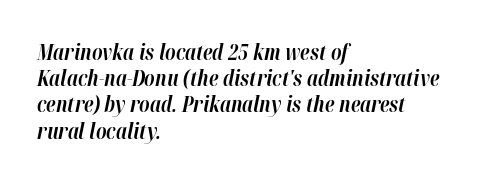
{"italic": "yes", "lean": "right", "slant_degrees": 12, "bold": "yes", "underline": "no", "align": "left", "line_spacing": "normal", "line_spacing_ratio": 1.25, "letter_spacing": "normal", "letter_spacing_em": 0.0, "glyph_px": 21}
